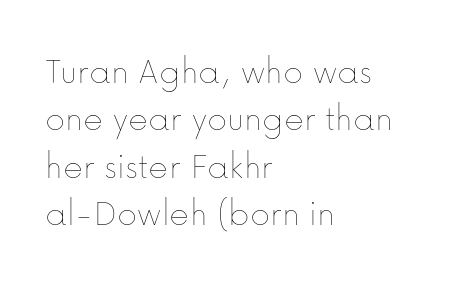
{"italic": "no", "bold": "no", "weight": "thin", "width": "normal", "stroke_contrast": "low", "x_height": "medium", "monospaced": "no", "underline": "no", "align": "left", "line_spacing": "normal", "line_spacing_ratio": 1.25, "letter_spacing": "normal", "letter_spacing_em": 0.0, "glyph_px": 38}
